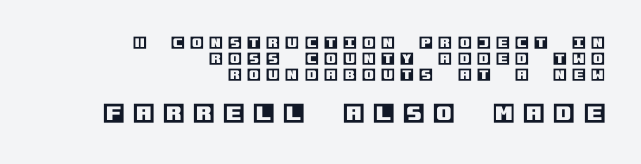
{"italic": "no", "underline": "no", "align": "right", "line_spacing_ratio": 1.16, "letter_spacing": "wide", "letter_spacing_em": 0.39, "larger_block": "second", "size_ratio": 1.57, "glyph_px": 22}
